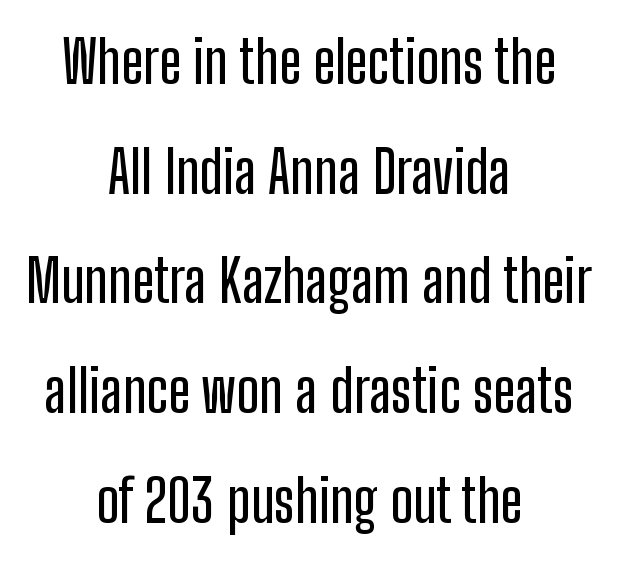
Q: Is the text italic (slanted)? A: No, it is upright.
Q: Is the typeface a serif or a sans-serif typeface? A: Sans-serif.
Q: Is the text underlined? A: No.
Q: How is the paragraph aligned? A: Centered.
Q: Is the spacing between letters normal or unusually wide? A: Normal.
Q: Width (condensed, normal, or wide)? A: Condensed.
Q: Stroke contrast? A: Low.
Q: x-height? A: Medium.
Q: Monospaced? A: No.
